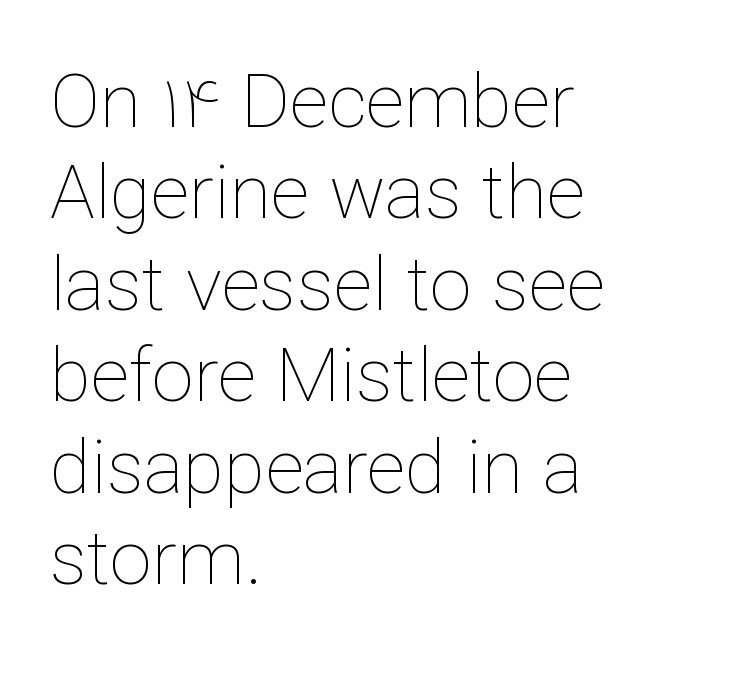
Weight: not bold — regular or lighter. Short and long lines alike share a common starting point at left. The horizontal fit of the characters is conventional and even. Spacing verdict: proportional, widths tailored to each character. The passage shown is not underscored anywhere.
